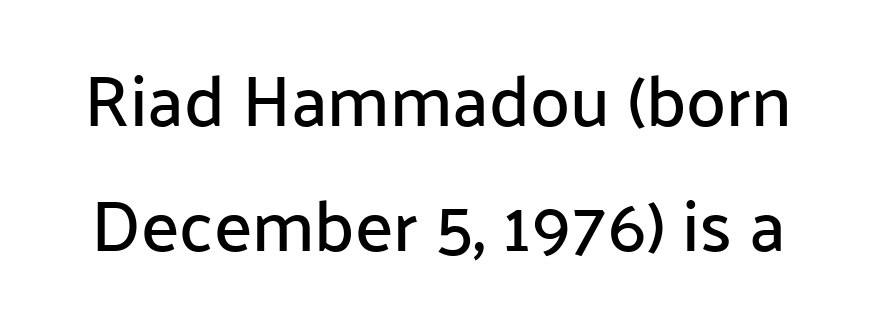
Think of a printed novel: that variable character pitch is what you see here. The tracking reads as untouched default to a designer's eye. The face used here is a sans, in the tradition of grotesques and geometrics. Nope, not italic — everything's standing straight.
